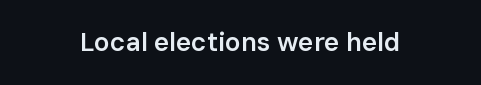
Q: Is the text bold? A: Semi-bold.
Q: Is the text italic (slanted)? A: No, it is upright.
Q: Is the text underlined? A: No.
Q: How is the paragraph aligned? A: Centered.
Q: Is the spacing between letters normal or unusually wide? A: Normal.
